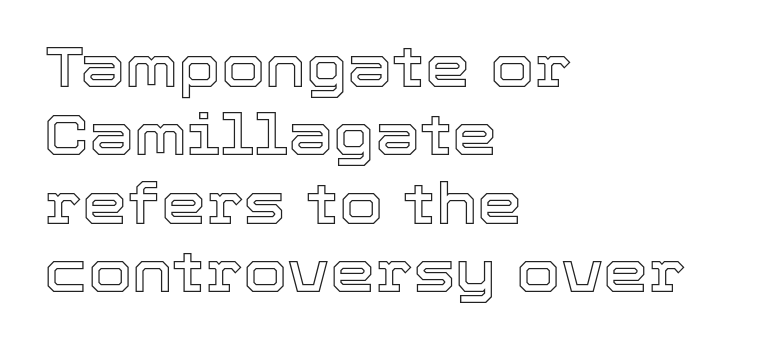
Q: Is the text italic (slanted)? A: No, it is upright.
Q: Is the text underlined? A: No.
Q: How is the paragraph aligned? A: Left-aligned.
Q: Is the spacing between letters normal or unusually wide? A: Normal.
Q: Width (condensed, normal, or wide)? A: Normal.
Q: x-height? A: Medium.
Q: Monospaced? A: No.
